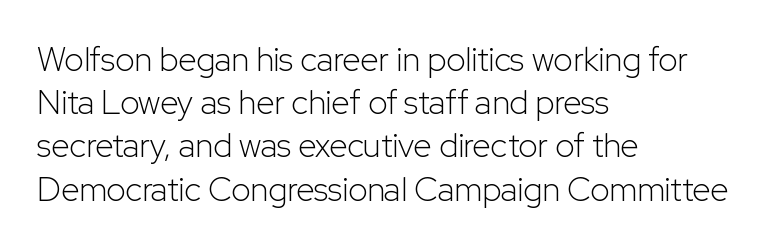
The passage shown is not bold in any degree. Spacing verdict: proportional, widths tailored to each character. Quick note: underline off. Short and long lines alike share a common starting point at left. The passage shown has conventional tracking throughout.
